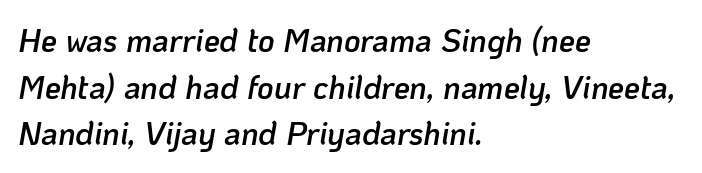
Q: Is the text bold? A: Semi-bold.
Q: Is the text italic (slanted)? A: Yes, it leans right by about 10 degrees.
Q: Is the text underlined? A: No.
Q: How is the paragraph aligned? A: Left-aligned.
Q: Is the spacing between letters normal or unusually wide? A: Normal.
Q: Is the spacing between lines tight, normal or loose? A: Normal.
Q: Width (condensed, normal, or wide)? A: Normal.
Q: Stroke contrast? A: Low.
Q: x-height? A: Medium.
Q: Monospaced? A: No.
